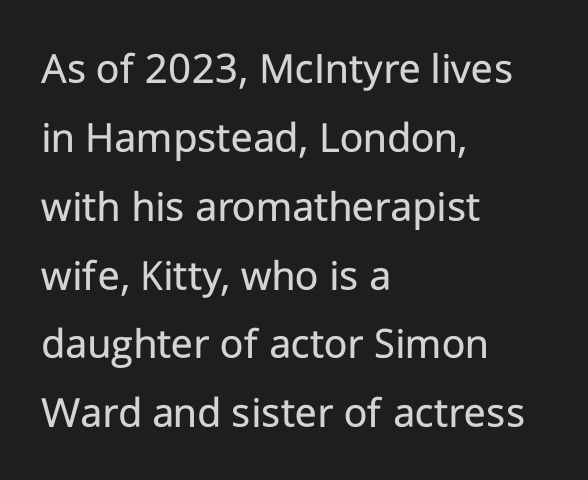
Q: Is the text bold? A: No.
Q: Is the text italic (slanted)? A: No, it is upright.
Q: Is the typeface a serif or a sans-serif typeface? A: Sans-serif.
Q: Is the text underlined? A: No.
Q: How is the paragraph aligned? A: Left-aligned.
Q: Is the spacing between letters normal or unusually wide? A: Normal.
Q: Is the spacing between lines tight, normal or loose? A: Normal.
Q: Width (condensed, normal, or wide)? A: Normal.
Q: Stroke contrast? A: Low.
Q: x-height? A: Medium.
Q: Monospaced? A: No.
